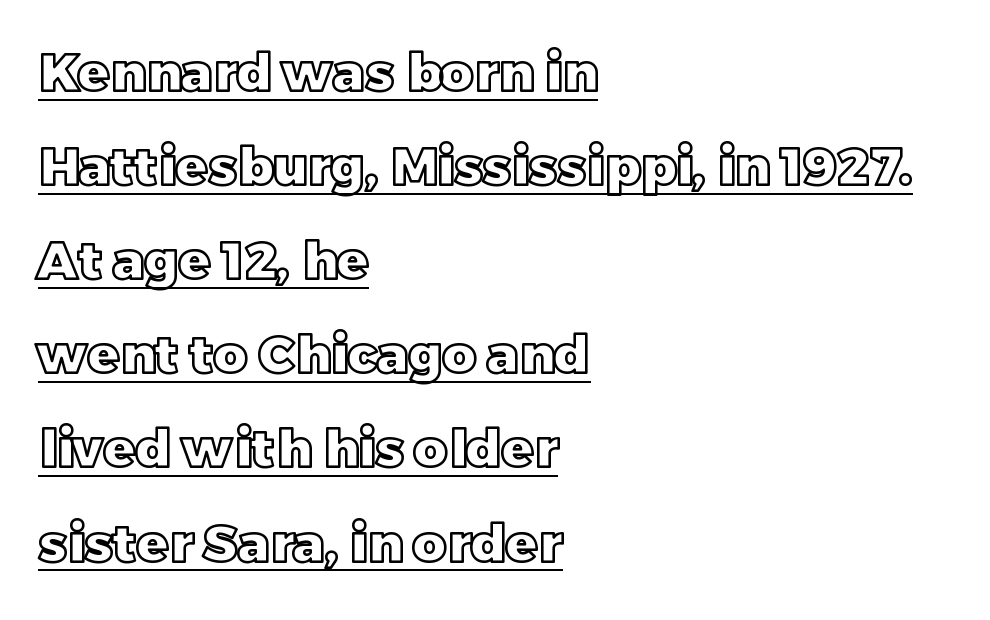
Q: Is the text italic (slanted)? A: No, it is upright.
Q: Is the text underlined? A: Yes.
Q: How is the paragraph aligned? A: Left-aligned.
Q: Is the spacing between letters normal or unusually wide? A: Normal.
Q: Width (condensed, normal, or wide)? A: Normal.
Q: x-height? A: Large.
Q: Monospaced? A: No.
